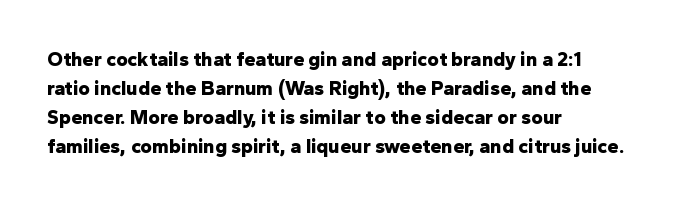
Q: Is the text bold? A: Yes.
Q: Is the text italic (slanted)? A: No, it is upright.
Q: Is the text underlined? A: No.
Q: How is the paragraph aligned? A: Left-aligned.
Q: Is the spacing between letters normal or unusually wide? A: Normal.
Q: Is the spacing between lines tight, normal or loose? A: Normal.
